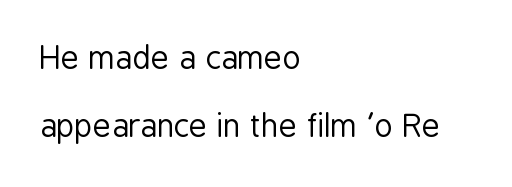
The image shows 31 px regular-weight, condensed sans-serif type, upright; set left-aligned, loose line spacing (2.2x), normal letter spacing, not underlined; low stroke contrast and a medium x-height.
